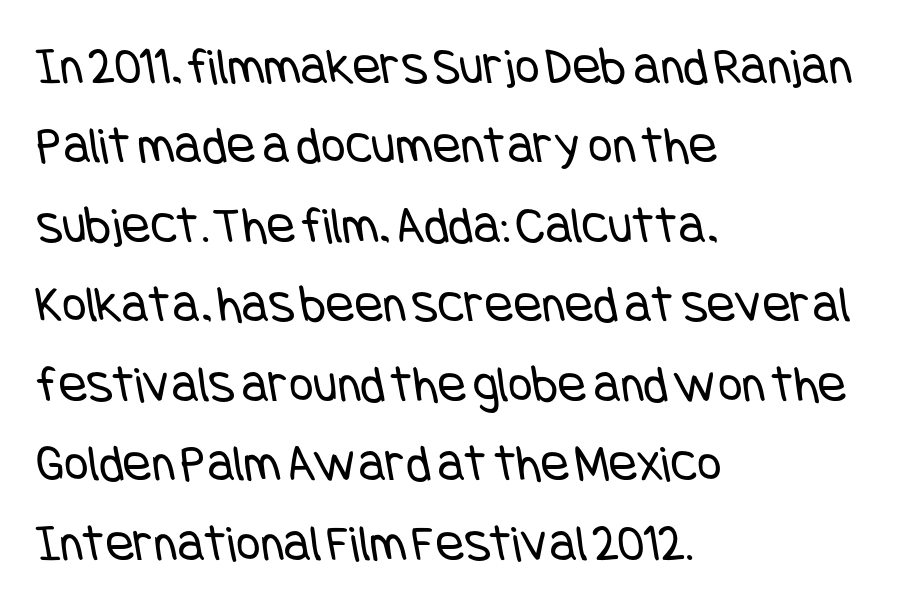
The setting favours the left margin, as ordinary paragraphs usually do. This sample uses a sans-serif face. The weight would be labelled regular, book, light, or lighter still. Glyph-to-glyph distance matches everyday printed text. Underlining? Definitely not there. Summary of vertical rhythm: regular, with standard interline spacing.
